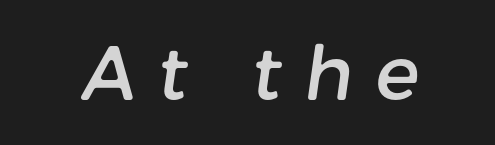
The image shows 74 px sans-serif type; set unusually wide letter spacing (+0.3 em), not underlined; low stroke contrast and a medium x-height.
